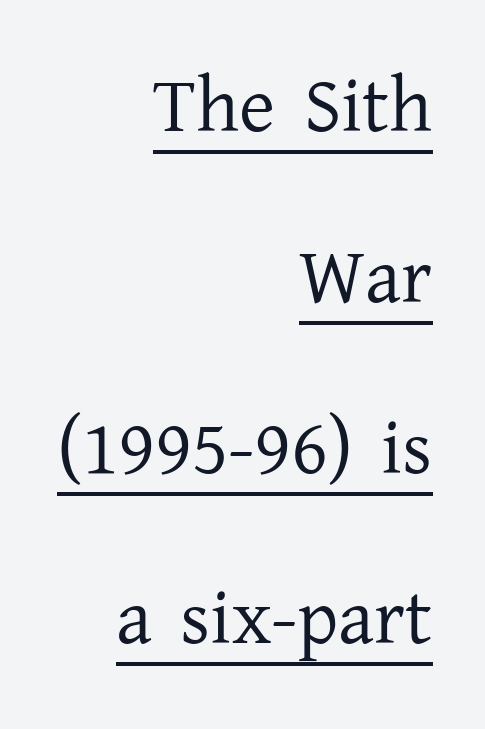
Q: Is the text bold? A: No.
Q: Is the text italic (slanted)? A: No, it is upright.
Q: Is the typeface a serif or a sans-serif typeface? A: Serif.
Q: Is the text underlined? A: Yes.
Q: How is the paragraph aligned? A: Right-aligned.
Q: Is the spacing between letters normal or unusually wide? A: Normal.
Q: Is the spacing between lines tight, normal or loose? A: Loose.
Q: Width (condensed, normal, or wide)? A: Normal.
Q: Stroke contrast? A: Low.
Q: x-height? A: Medium.
Q: Monospaced? A: No.
